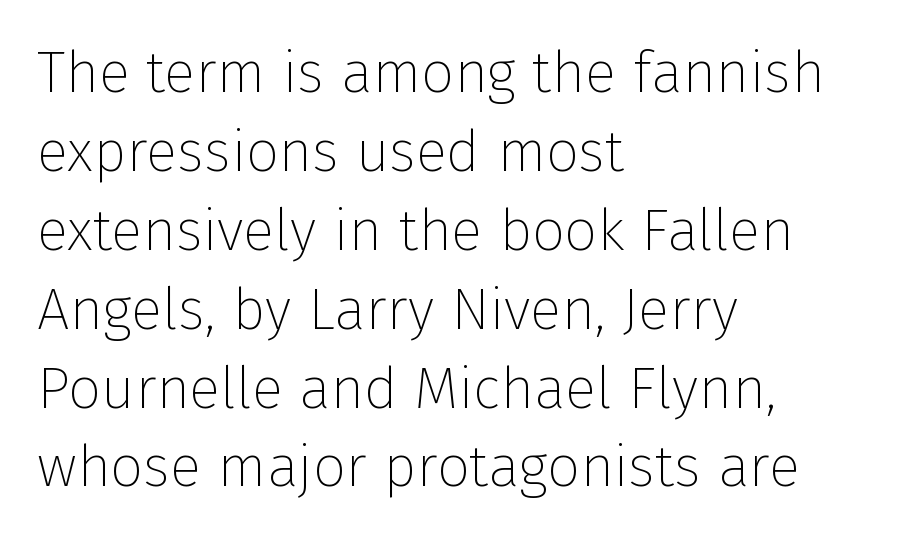
Q: Is the text bold? A: No.
Q: Is the text italic (slanted)? A: No, it is upright.
Q: Is the typeface a serif or a sans-serif typeface? A: Sans-serif.
Q: Is the text underlined? A: No.
Q: How is the paragraph aligned? A: Left-aligned.
Q: Is the spacing between letters normal or unusually wide? A: Normal.
Q: Is the spacing between lines tight, normal or loose? A: Normal.
Q: Width (condensed, normal, or wide)? A: Normal.
Q: Stroke contrast? A: Low.
Q: x-height? A: Medium.
Q: Monospaced? A: No.
